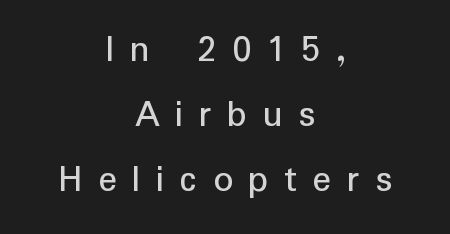
A typesetter would call this leading conventional body-copy spacing. The lines are quadded center. Varying glyph widths throughout — classic text-font behaviour. Just letters on the line, the space beneath them empty.
